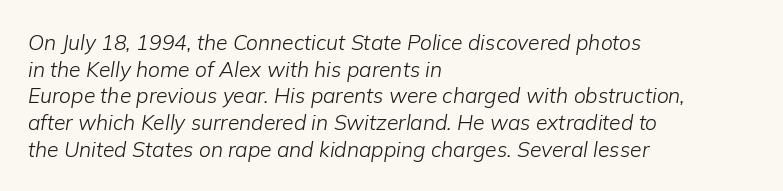
Q: Is the text bold? A: No.
Q: Is the text italic (slanted)? A: Yes, it leans right by about 9 degrees.
Q: Is the text underlined? A: No.
Q: How is the paragraph aligned? A: Left-aligned.
Q: Is the spacing between letters normal or unusually wide? A: Normal.
Q: Is the spacing between lines tight, normal or loose? A: Normal.
